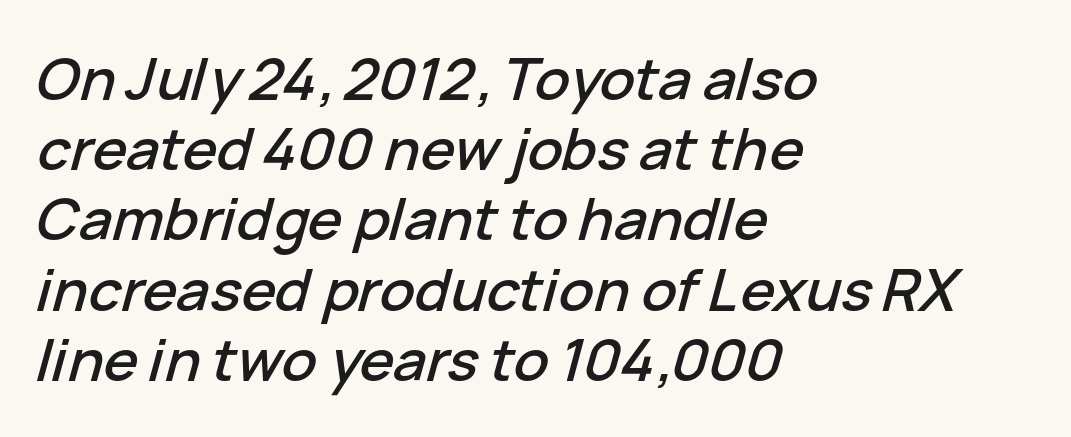
The words here are not underlined. The passage shown has conventional tracking throughout. The passage shown is typed in a proportional face where columns would drift. When letters slant like this, we call the style italic. Line starts are locked; line ends wander.
